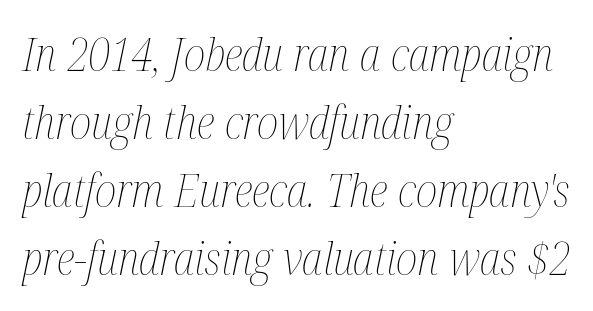
{"italic": "yes", "lean": "right", "slant_degrees": 12, "bold": "no", "weight": "thin", "width": "condensed", "stroke_contrast": "medium", "x_height": "medium", "monospaced": "no", "underline": "no", "align": "left", "line_spacing": "normal", "line_spacing_ratio": 1.51, "letter_spacing": "normal", "letter_spacing_em": 0.0, "glyph_px": 45}
